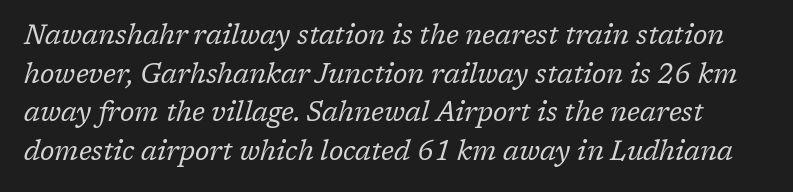
{"italic": "yes", "lean": "right", "slant_degrees": 17, "bold": "no", "underline": "no", "line_spacing": "normal", "line_spacing_ratio": 1.43, "letter_spacing": "normal", "letter_spacing_em": 0.0, "glyph_px": 27}
